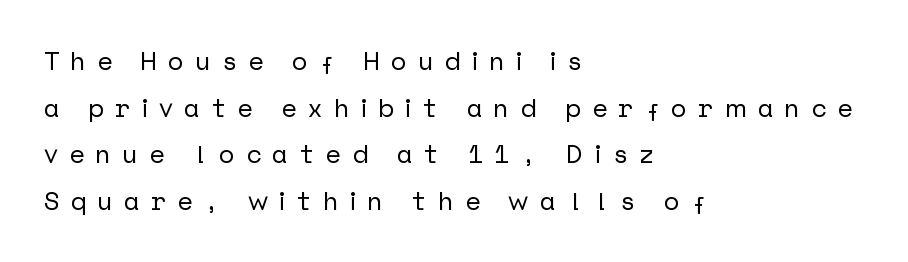
{"italic": "no", "underline": "no", "align": "left", "line_spacing_ratio": 1.79, "letter_spacing": "wide", "letter_spacing_em": 0.43, "glyph_px": 26}
